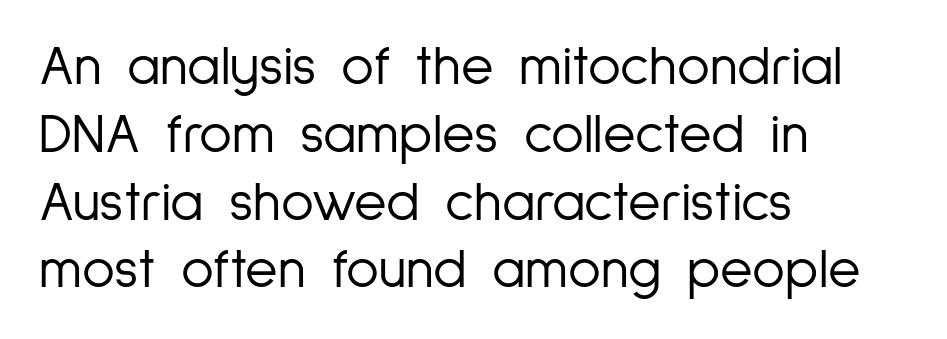
{"serif": "no", "italic": "no", "bold": "no", "weight": "light", "width": "condensed", "stroke_contrast": "low", "x_height": "medium", "monospaced": "no", "underline": "no", "align": "left", "line_spacing_ratio": 1.21, "letter_spacing": "normal", "letter_spacing_em": 0.0, "glyph_px": 56}
